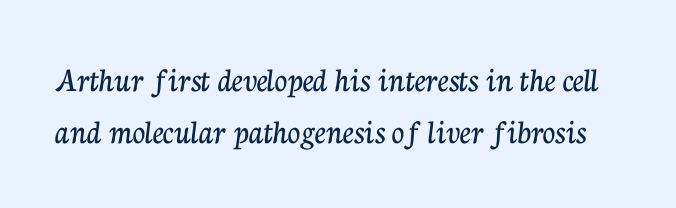
Q: Is the text italic (slanted)? A: Yes.
Q: Is the typeface a serif or a sans-serif typeface? A: Serif.
Q: Is the text underlined? A: No.
Q: Is the spacing between letters normal or unusually wide? A: Normal.
Q: Is the spacing between lines tight, normal or loose? A: Normal.
Q: Width (condensed, normal, or wide)? A: Normal.
Q: Stroke contrast? A: Low.
Q: x-height? A: Medium.
Q: Monospaced? A: No.
